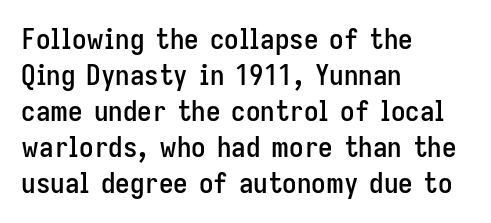
Q: Is the text italic (slanted)? A: No, it is upright.
Q: Is the typeface a serif or a sans-serif typeface? A: Sans-serif.
Q: Is the text underlined? A: No.
Q: How is the paragraph aligned? A: Left-aligned.
Q: Is the spacing between letters normal or unusually wide? A: Normal.
Q: Width (condensed, normal, or wide)? A: Condensed.
Q: Stroke contrast? A: Low.
Q: x-height? A: Medium.
Q: Monospaced? A: No.
